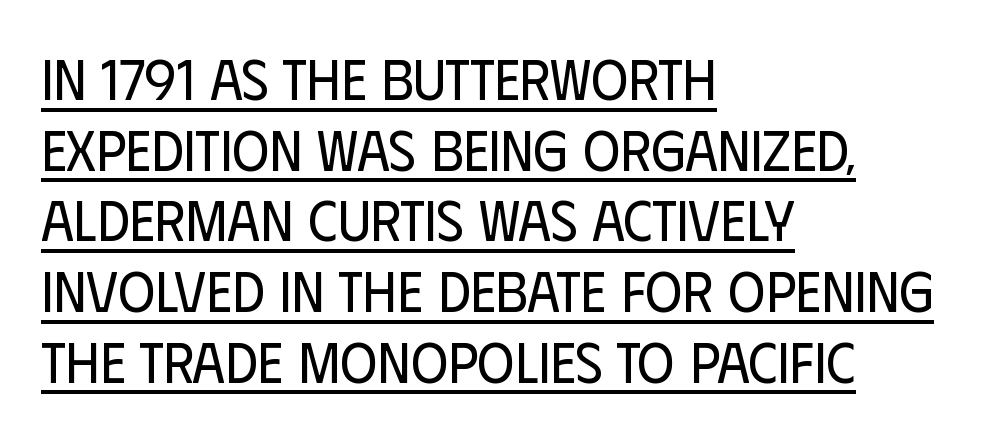
{"serif": "no", "italic": "no", "bold": "no", "weight": "regular", "width": "condensed", "stroke_contrast": "low", "x_height": "large", "monospaced": "no", "underline": "yes", "align": "left", "line_spacing_ratio": 1.24, "letter_spacing": "normal", "letter_spacing_em": 0.0, "glyph_px": 57}
